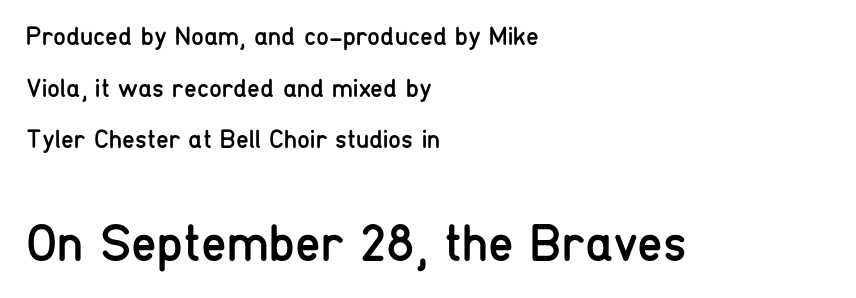
The image shows 52 px regular-weight, condensed sans-serif type, upright; set left-aligned, loose line spacing (1.99x), normal letter spacing, not underlined; the second (bottom) block is 2.0x larger; low stroke contrast and a medium x-height.
